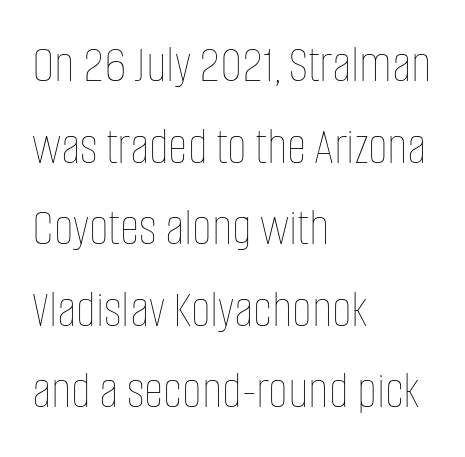
{"italic": "no", "bold": "no", "weight": "thin", "width": "condensed", "stroke_contrast": "low", "x_height": "large", "monospaced": "no", "underline": "no", "align": "left", "line_spacing": "normal", "line_spacing_ratio": 1.51, "letter_spacing": "normal", "letter_spacing_em": 0.0, "glyph_px": 54}
